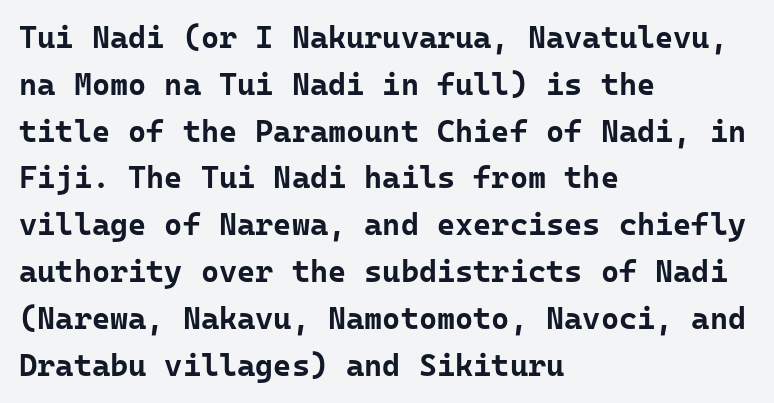
The image shows 31 px bold sans-serif type, upright, monospaced; set left-aligned, normal line spacing (1.51x), normal letter spacing, not underlined; low stroke contrast and a medium x-height.
